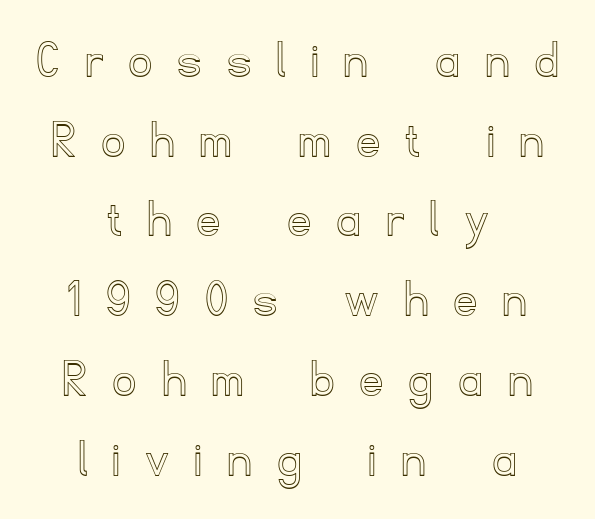
One-word summary of the alignment: center. Inter-character spacing is expanded well beyond the font's built-in metrics. Proportional: the letters do not fall into vertical columns. Letters rest on an invisible, unmarked baseline.
